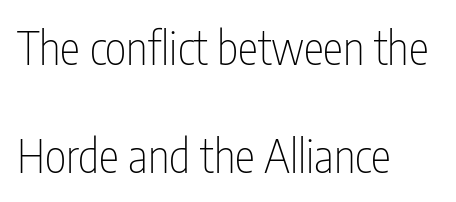
The text was rendered using a sans face with plain stroke endings. Alignment: flush left. The characters are drawn with everyday or finer stroke widths. Words float on clear page, feet unadorned. The axis of the letterforms is exactly vertical.
